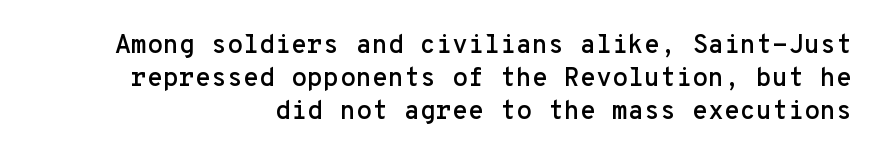
The image shows 26 px text type, upright; set right-aligned, normal line spacing (1.27x), normal letter spacing, not underlined.
